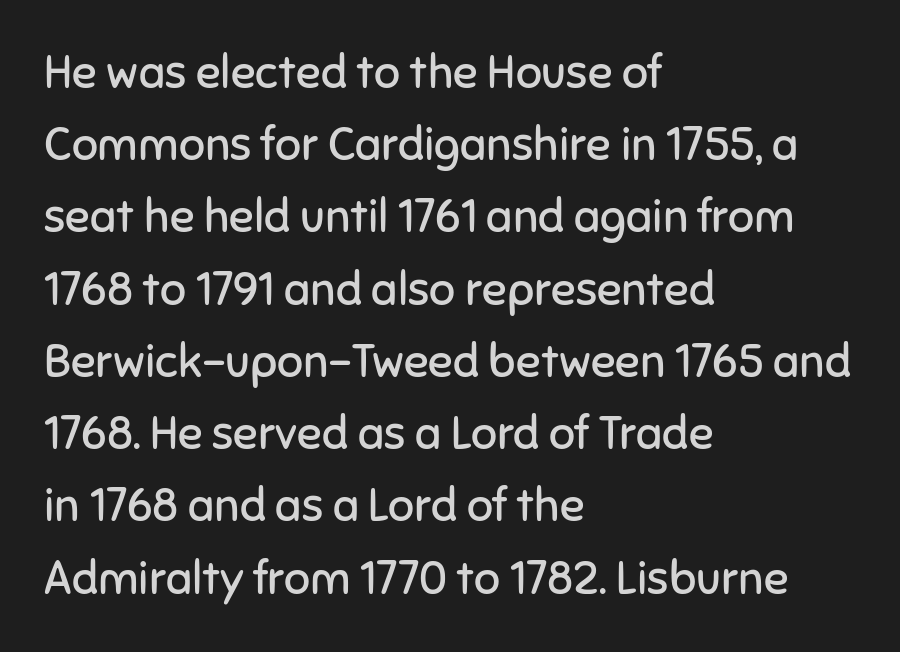
Inter-character spacing is left at the font's built-in metrics. Ordinary non-slanted type is in use. Stem width sits at or under what a default text font uses. The rendering uses a moderate line-height, typical for paragraphs.
